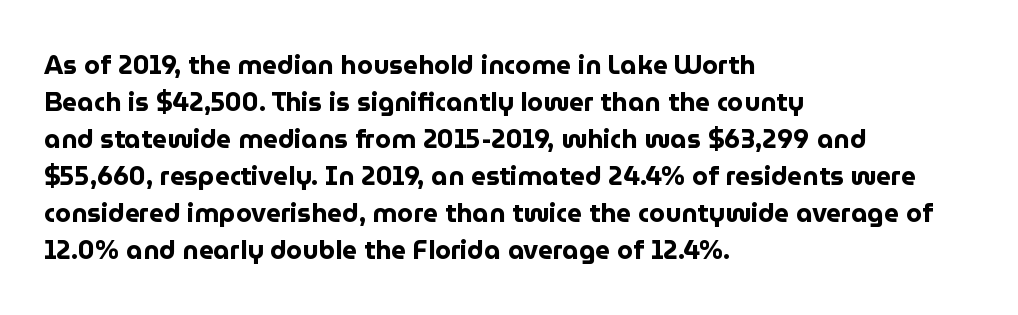
The image shows 26 px bold type, upright; set left-aligned, normal line spacing (1.42x), normal letter spacing, not underlined.
